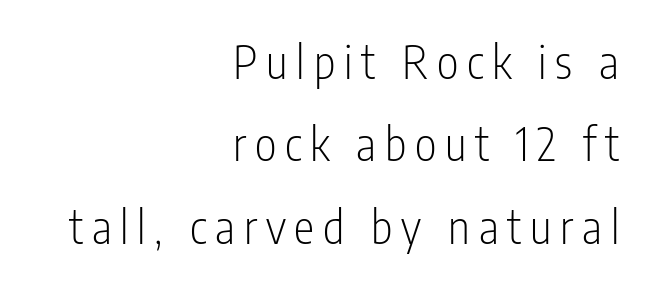
{"serif": "no", "italic": "no", "bold": "no", "weight": "light", "width": "condensed", "stroke_contrast": "low", "x_height": "medium", "monospaced": "no", "underline": "no", "align": "right", "line_spacing_ratio": 1.79, "glyph_px": 46}
